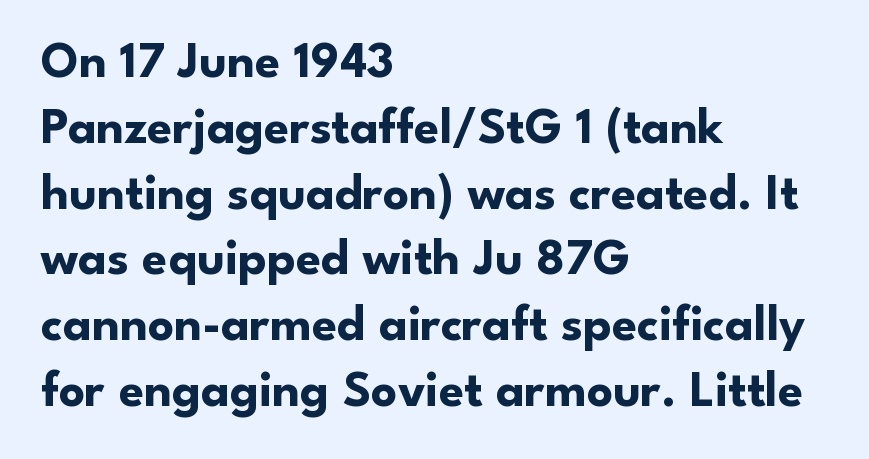
Q: Is the text bold? A: Yes.
Q: Is the text italic (slanted)? A: No, it is upright.
Q: Is the typeface a serif or a sans-serif typeface? A: Sans-serif.
Q: Is the text underlined? A: No.
Q: How is the paragraph aligned? A: Left-aligned.
Q: Is the spacing between letters normal or unusually wide? A: Normal.
Q: Is the spacing between lines tight, normal or loose? A: Normal.
Q: Width (condensed, normal, or wide)? A: Normal.
Q: Stroke contrast? A: Low.
Q: x-height? A: Small.
Q: Monospaced? A: No.
